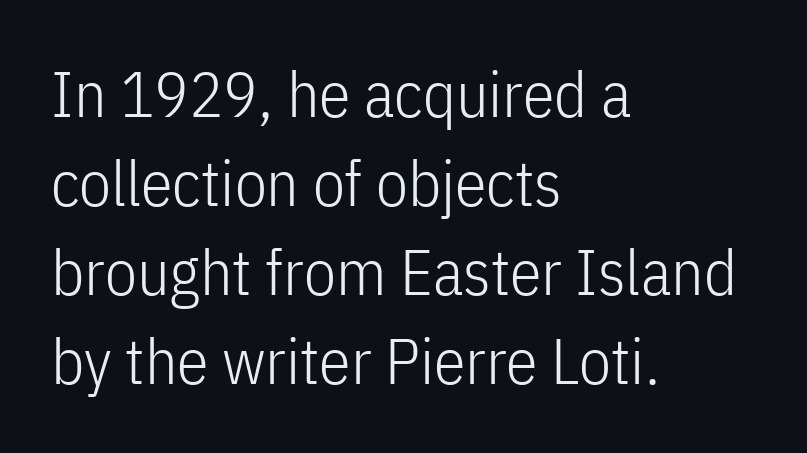
The image shows 64 px light, condensed sans-serif type, upright; set left-aligned, normal line spacing (1.39x), normal letter spacing, not underlined; low stroke contrast and a medium x-height.
